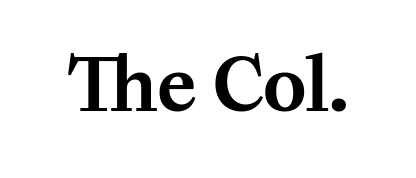
{"serif": "yes", "italic": "no", "width": "normal", "stroke_contrast": "medium", "x_height": "medium", "monospaced": "no", "underline": "no", "letter_spacing": "normal", "letter_spacing_em": 0.0, "glyph_px": 73}
